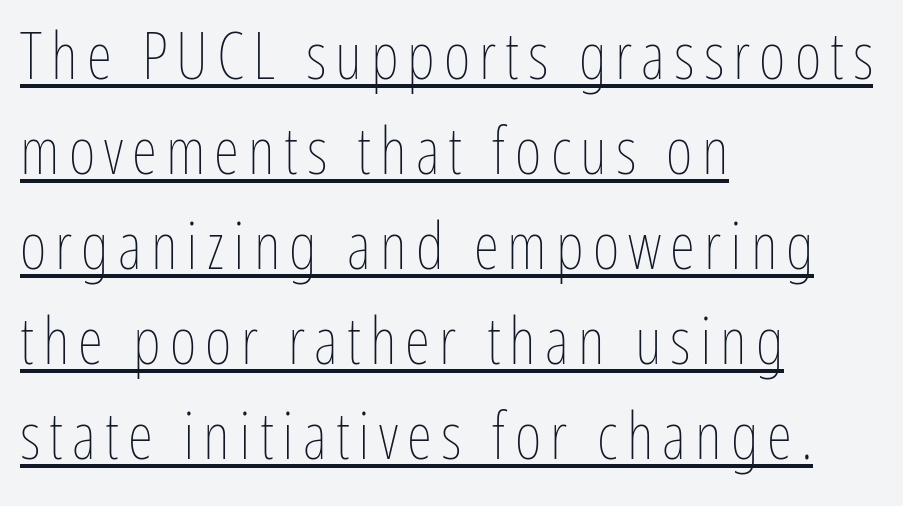
Q: Is the text bold? A: No.
Q: Is the text italic (slanted)? A: No, it is upright.
Q: Is the text underlined? A: Yes.
Q: How is the paragraph aligned? A: Left-aligned.
Q: Is the spacing between lines tight, normal or loose? A: Normal.
Q: Width (condensed, normal, or wide)? A: Condensed.
Q: Stroke contrast? A: Low.
Q: x-height? A: Medium.
Q: Monospaced? A: No.
